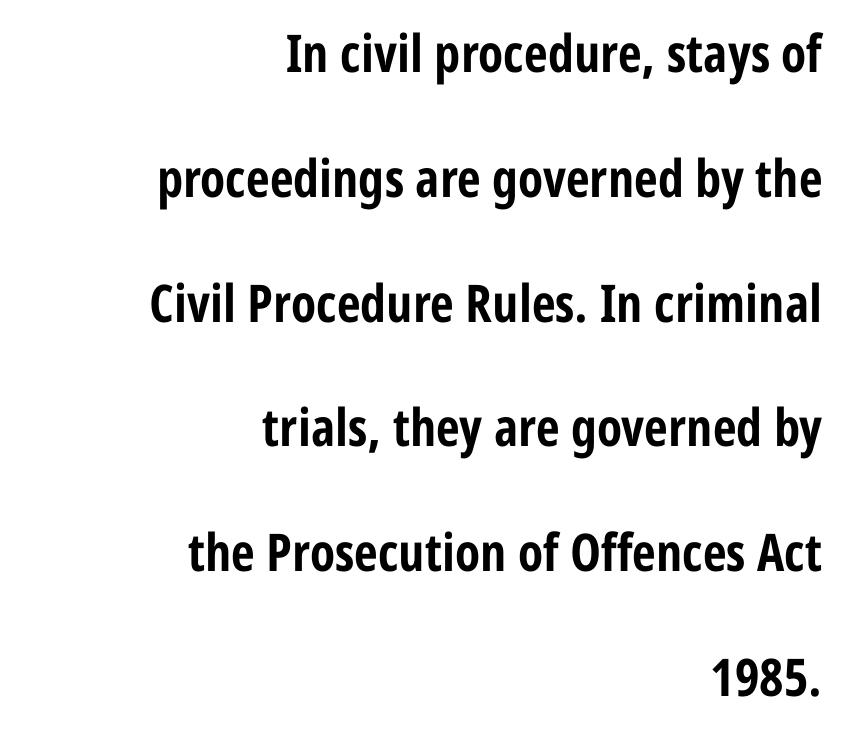
Nobody touched the tracking dial on this one. Chunky letters — that's bold for sure. These lines are set flush right with a ragged left edge. If you measured baseline to baseline, you'd find a long distance. You could not count columns in this text — the font is proportionally spaced.
